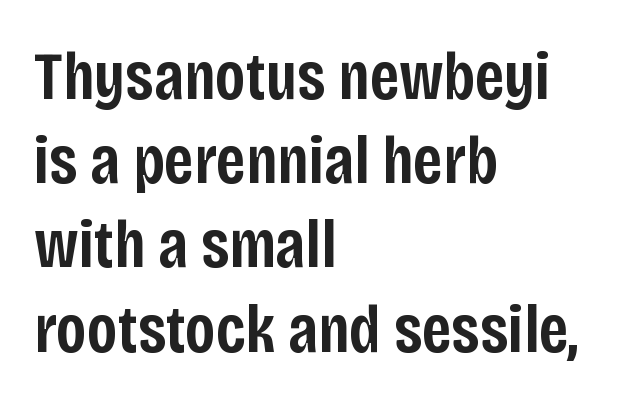
{"serif": "no", "italic": "no", "bold": "semi", "weight": "semibold", "width": "condensed", "stroke_contrast": "low", "x_height": "large", "monospaced": "no", "underline": "no", "align": "left", "line_spacing_ratio": 1.22, "letter_spacing": "normal", "letter_spacing_em": 0.0, "glyph_px": 69}
